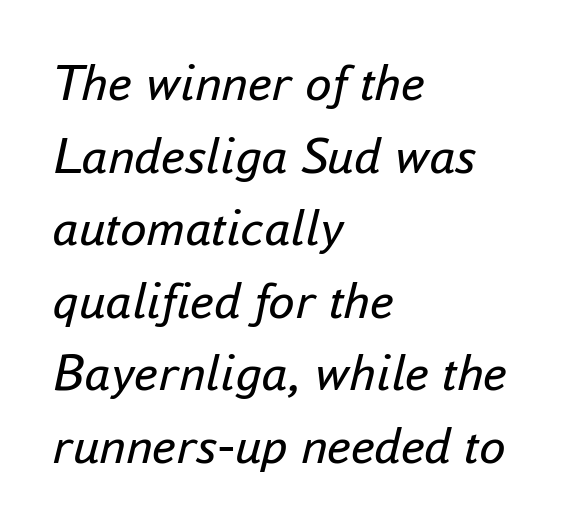
The image shows 53 px regular-weight type, italic (leaning right); set left-aligned, normal line spacing (1.37x), normal letter spacing, not underlined; low stroke contrast and a small x-height.
